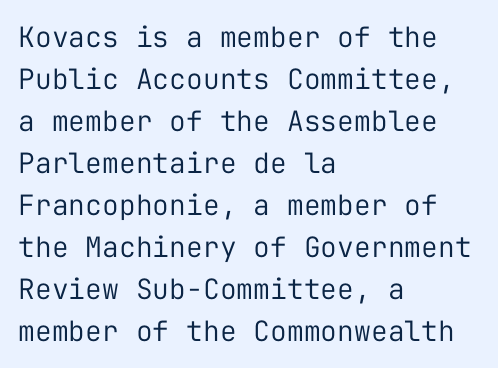
Grotesque or geometric, the face here clearly has no serifs. Decoration check: the copy has no underline. Each letter, wide or thin by design, is forced into the same width here. Glyph-to-glyph distance matches everyday printed text.
